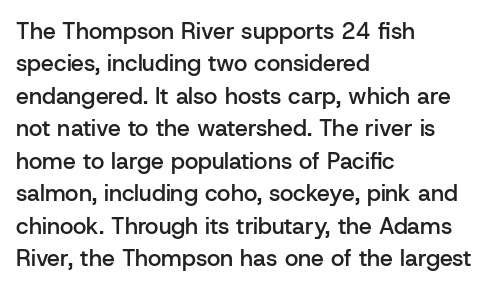
The image shows 23 px text type, upright; set left-aligned, normal line spacing (1.41x), normal letter spacing, not underlined.
